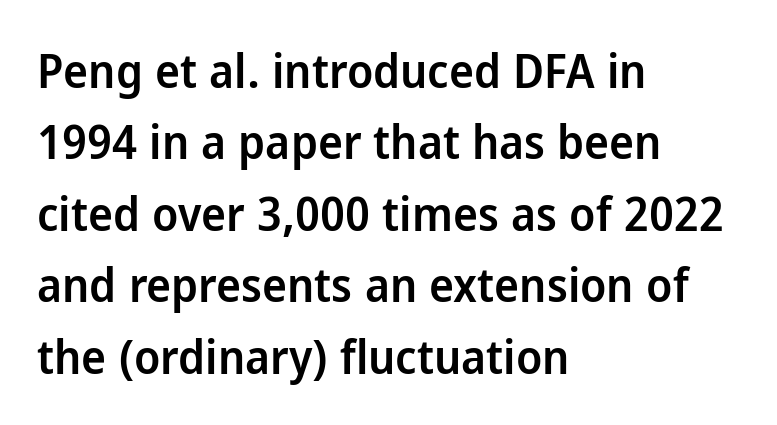
The image shows 47 px semibold sans-serif type, upright; set left-aligned, normal line spacing (1.52x), normal letter spacing, not underlined; low stroke contrast and a medium x-height.
